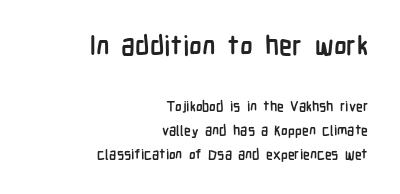
Each line ends at the same right margin while the left side varies. Look at the tracking — it's just the regular setting, nothing added. A typesetter would call this leading conventional body-copy spacing. The letters stand upright; this is a roman face. The block sitting higher on the canvas is the one with enlarged characters.
